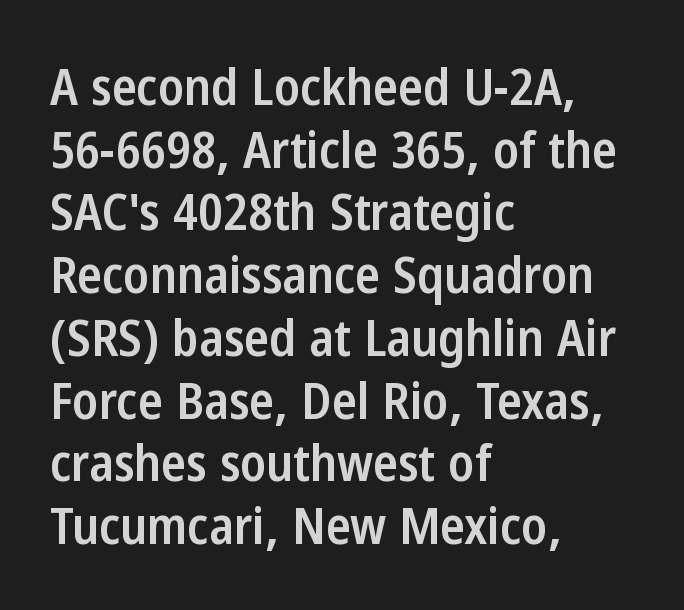
The image shows 51 px semibold, condensed sans-serif type, upright; set left-aligned, line spacing 1.23x, normal letter spacing, not underlined; low stroke contrast and a medium x-height.
